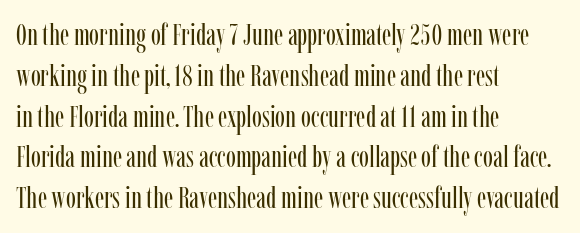
{"serif": "yes", "italic": "no", "bold": "no", "weight": "regular", "width": "condensed", "stroke_contrast": "low", "x_height": "medium", "monospaced": "no", "underline": "no", "align": "left", "line_spacing": "normal", "line_spacing_ratio": 1.36, "letter_spacing": "normal", "letter_spacing_em": 0.0, "glyph_px": 30}
